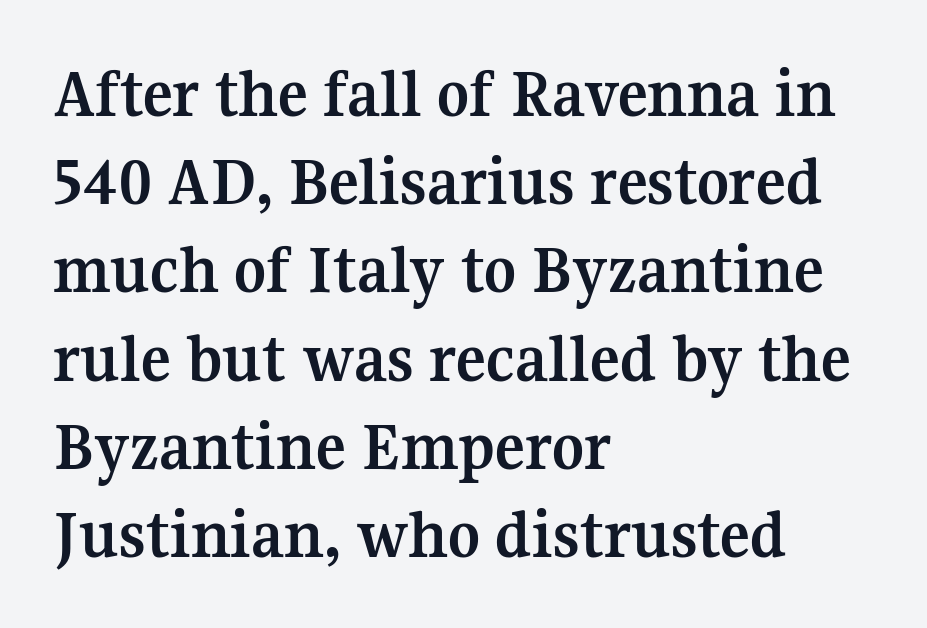
The image shows 70 px semibold serif type, upright; set left-aligned, normal line spacing (1.26x), normal letter spacing, not underlined; medium stroke contrast and a medium x-height.
